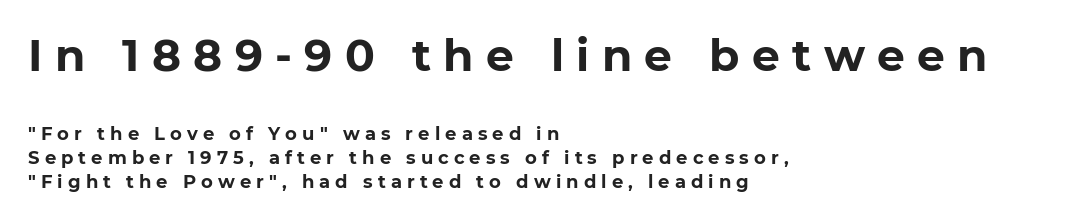
Q: Is the text bold? A: Yes.
Q: Is the text italic (slanted)? A: No, it is upright.
Q: Is the typeface a serif or a sans-serif typeface? A: Sans-serif.
Q: Is the text underlined? A: No.
Q: How is the paragraph aligned? A: Left-aligned.
Q: Is the spacing between letters normal or unusually wide? A: Unusually wide.
Q: Is the spacing between lines tight, normal or loose? A: Normal.
Q: Which block of text is set in a larger size, the first (top) or the second (bottom)? A: The first (top) one.
Q: Width (condensed, normal, or wide)? A: Normal.
Q: Stroke contrast? A: Low.
Q: x-height? A: Medium.
Q: Monospaced? A: No.
